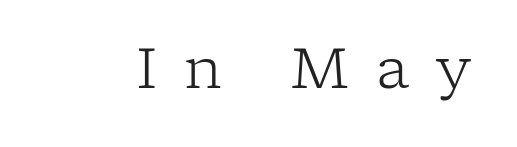
{"serif": "yes", "italic": "no", "bold": "no", "weight": "light", "width": "normal", "stroke_contrast": "low", "x_height": "medium", "monospaced": "no", "underline": "no", "letter_spacing": "wide", "letter_spacing_em": 0.47, "glyph_px": 56}
